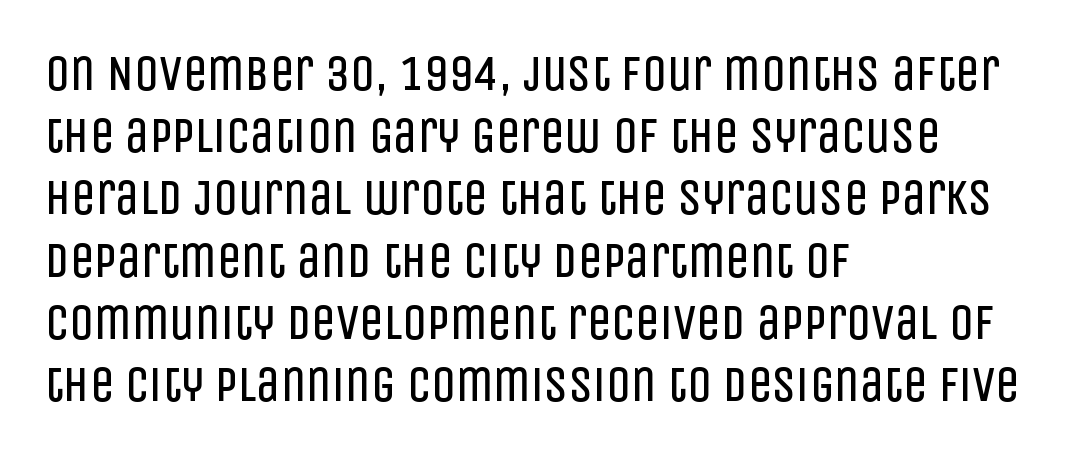
{"serif": "no", "italic": "no", "bold": "no", "weight": "regular", "width": "condensed", "stroke_contrast": "low", "x_height": "large", "monospaced": "no", "underline": "no", "align": "left", "line_spacing": "normal", "line_spacing_ratio": 1.27, "letter_spacing": "normal", "letter_spacing_em": 0.0, "glyph_px": 49}
